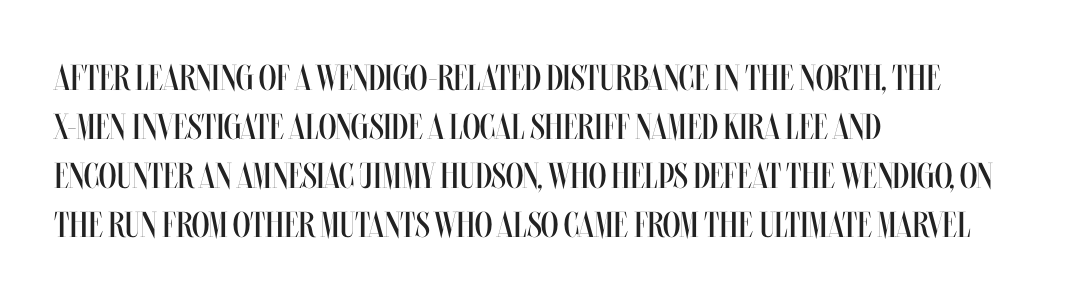
{"italic": "no", "bold": "no", "weight": "regular", "width": "condensed", "stroke_contrast": "medium", "x_height": "large", "monospaced": "no", "underline": "no", "align": "left", "line_spacing": "normal", "line_spacing_ratio": 1.36, "letter_spacing": "normal", "letter_spacing_em": 0.0, "glyph_px": 36}
